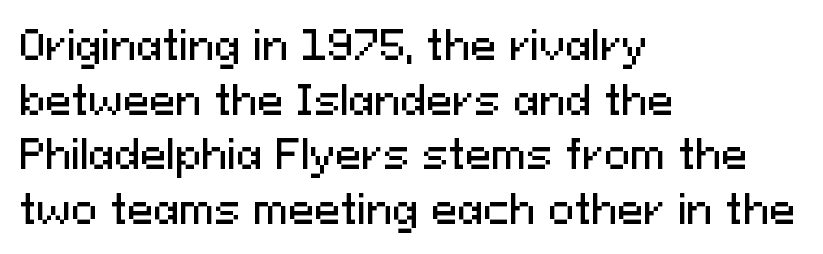
{"serif": "no", "italic": "no", "width": "normal", "stroke_contrast": "medium", "x_height": "medium", "monospaced": "no", "underline": "no", "align": "left", "line_spacing": "normal", "line_spacing_ratio": 1.4, "letter_spacing": "normal", "letter_spacing_em": 0.0, "glyph_px": 39}
